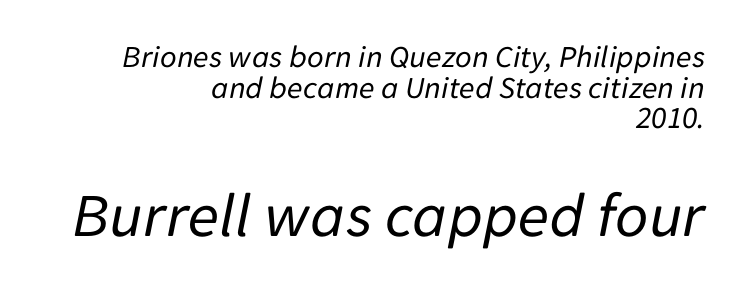
The image shows 64 px regular-weight type, italic (leaning right); set right-aligned, tight line spacing (0.96x), normal letter spacing, not underlined; the second (bottom) block is 2.0x larger; low stroke contrast and a medium x-height.
